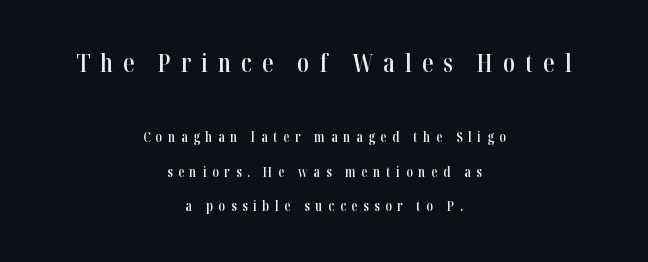
{"italic": "no", "bold": "semi", "underline": "no", "align": "center", "line_spacing": "loose", "line_spacing_ratio": 2.48, "letter_spacing": "wide", "letter_spacing_em": 0.4, "larger_block": "first", "size_ratio": 1.79, "glyph_px": 25}
